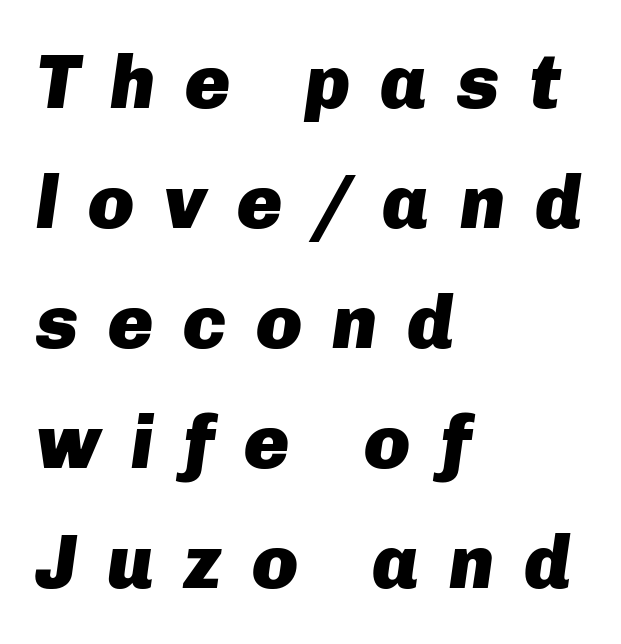
The image shows 76 px heavy type, italic (leaning right); set left-aligned, normal line spacing (1.58x), unusually wide letter spacing (+0.39 em), not underlined; low stroke contrast and a medium x-height.
